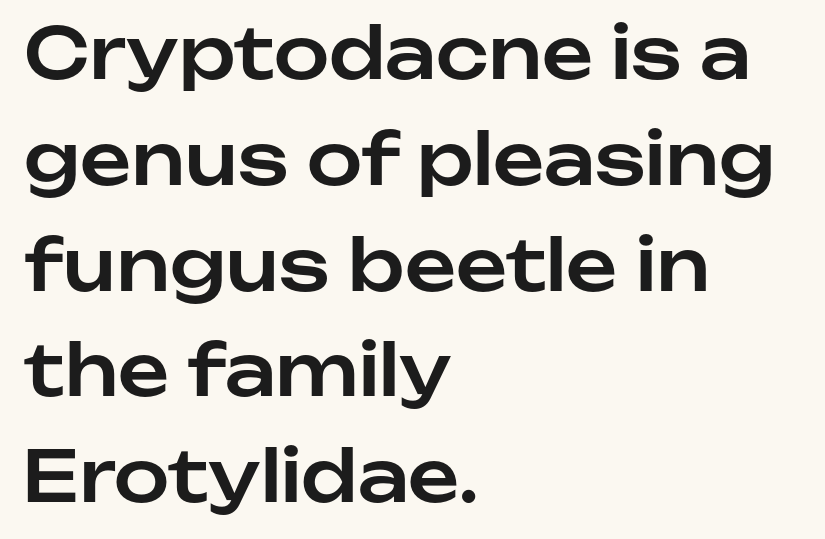
The designer went with a sans here, leaving each stem footless. Looks like regular typesetting: each glyph gets only the width it needs. These lines are set flush left with a ragged right edge. No word sits above an underline.
